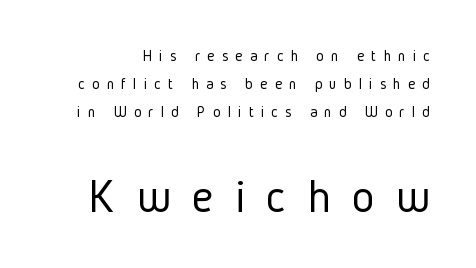
Q: Is the text bold? A: No.
Q: Is the text italic (slanted)? A: No, it is upright.
Q: Is the typeface a serif or a sans-serif typeface? A: Sans-serif.
Q: Is the text underlined? A: No.
Q: Is the spacing between letters normal or unusually wide? A: Unusually wide.
Q: Which block of text is set in a larger size, the first (top) or the second (bottom)? A: The second (bottom) one.
Q: Width (condensed, normal, or wide)? A: Condensed.
Q: Stroke contrast? A: Low.
Q: x-height? A: Medium.
Q: Monospaced? A: No.
